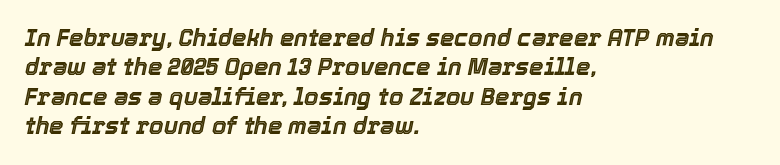
The image shows 23 px text type, italic (leaning right); set left-aligned, normal line spacing (1.28x), normal letter spacing, not underlined.
